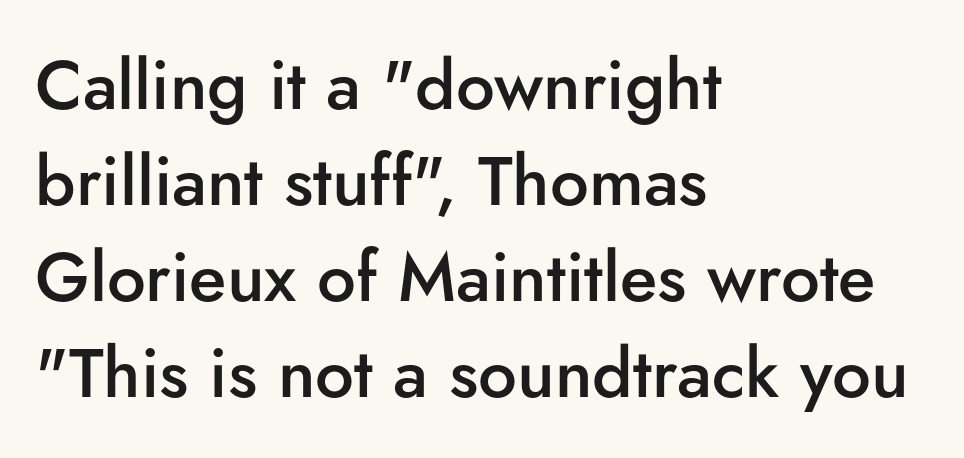
Q: Is the text bold? A: Semi-bold.
Q: Is the text italic (slanted)? A: No, it is upright.
Q: Is the typeface a serif or a sans-serif typeface? A: Sans-serif.
Q: Is the text underlined? A: No.
Q: How is the paragraph aligned? A: Left-aligned.
Q: Is the spacing between letters normal or unusually wide? A: Normal.
Q: Is the spacing between lines tight, normal or loose? A: Normal.
Q: Width (condensed, normal, or wide)? A: Normal.
Q: Stroke contrast? A: Low.
Q: x-height? A: Small.
Q: Monospaced? A: No.
